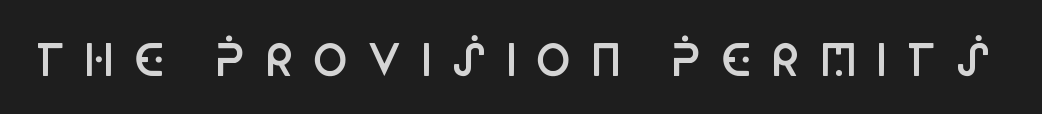
{"serif": "no", "italic": "no", "bold": "semi", "weight": "semibold", "width": "condensed", "stroke_contrast": "low", "x_height": "large", "monospaced": "no", "underline": "no", "letter_spacing": "wide", "letter_spacing_em": 0.42, "glyph_px": 43}
